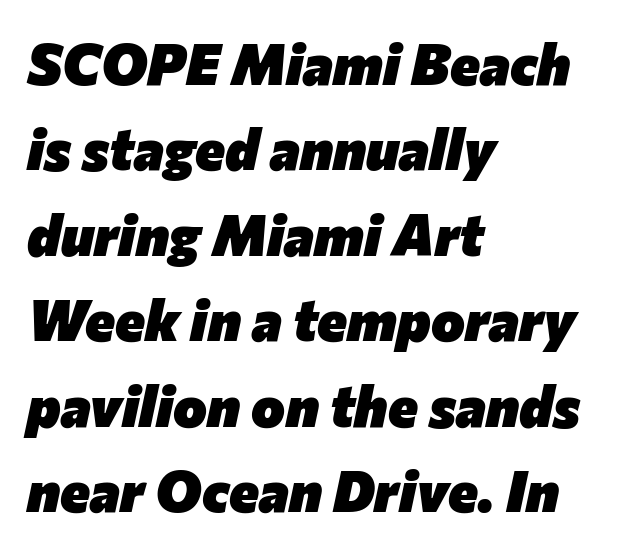
Default kerning and tracking; the words read as compact shapes. Quick note: underline off. Strong, thick strokes mark this as bold type. In terms of leading, this rendering sits right in the middle. Style check: oblique.
